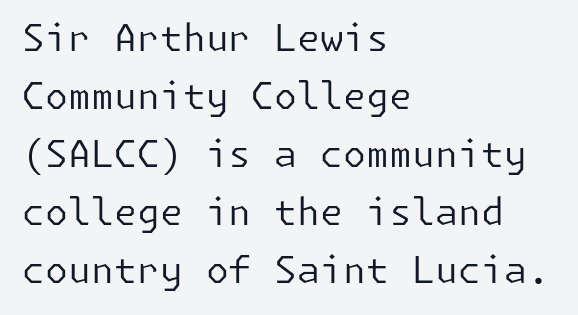
{"serif": "no", "italic": "no", "bold": "no", "weight": "regular", "width": "normal", "stroke_contrast": "low", "x_height": "medium", "underline": "no", "align": "left", "line_spacing": "normal", "line_spacing_ratio": 1.57, "letter_spacing": "normal", "letter_spacing_em": 0.0, "glyph_px": 37}
